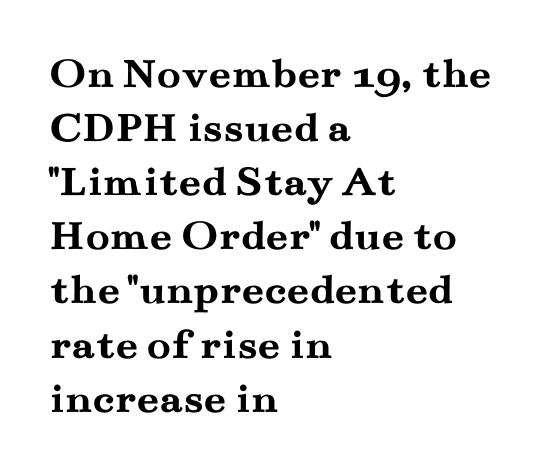
The image shows 44 px semibold, wide serif type, upright; set left-aligned, line spacing 1.23x, normal letter spacing, not underlined; medium stroke contrast and a small x-height.
